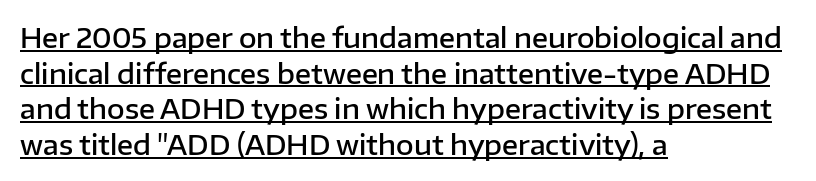
The passage shown stacks its lines at a standard gap. The tracking reads as untouched default to a designer's eye. Notice how a bar underscores the lettering throughout. On the weight axis this lands at semibold, roughly 600. In terms of posture, this sample is upright. Typeset ragged right — the left edge is the straight one.
